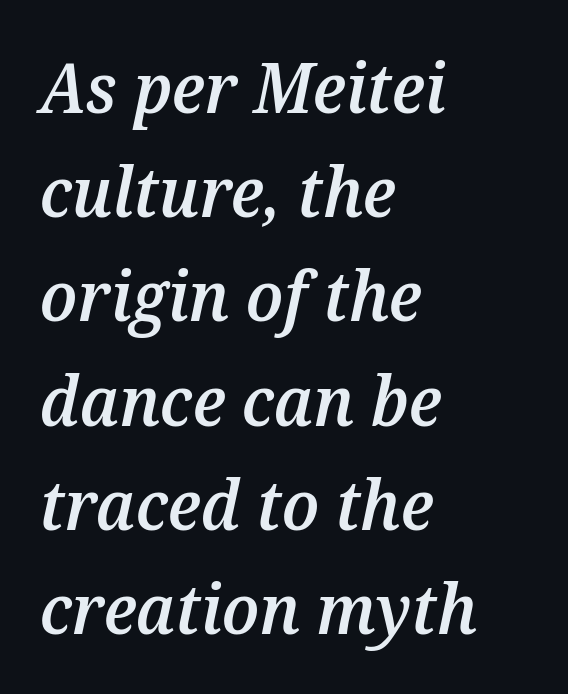
{"italic": "yes", "lean": "right", "slant_degrees": 12, "bold": "semi", "weight": "semibold", "width": "normal", "stroke_contrast": "medium", "x_height": "medium", "monospaced": "no", "underline": "no", "align": "left", "line_spacing": "normal", "line_spacing_ratio": 1.51, "letter_spacing": "normal", "letter_spacing_em": 0.0, "glyph_px": 69}
